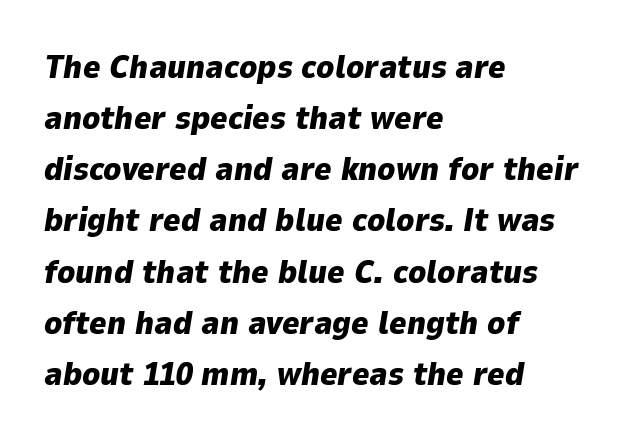
{"italic": "yes", "lean": "right", "slant_degrees": 9, "bold": "yes", "weight": "heavy", "width": "normal", "stroke_contrast": "low", "x_height": "medium", "monospaced": "no", "underline": "no", "align": "left", "line_spacing": "normal", "line_spacing_ratio": 1.55, "letter_spacing": "normal", "letter_spacing_em": 0.0, "glyph_px": 33}
